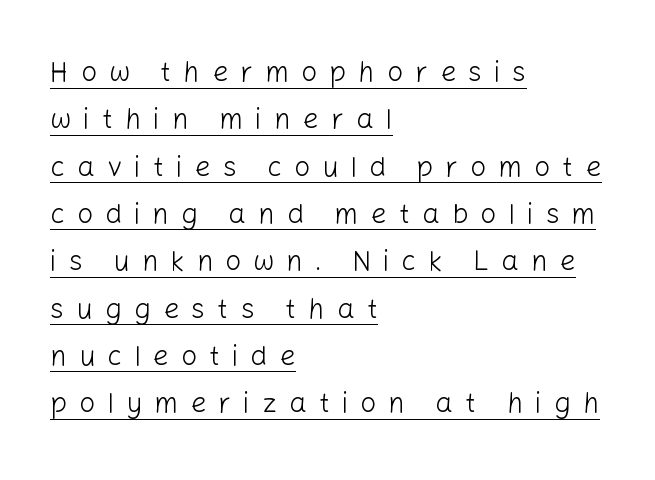
{"serif": "no", "italic": "no", "bold": "no", "weight": "light", "width": "normal", "stroke_contrast": "low", "x_height": "medium", "monospaced": "no", "underline": "yes", "align": "left", "line_spacing": "normal", "line_spacing_ratio": 1.69, "letter_spacing": "wide", "letter_spacing_em": 0.43, "glyph_px": 28}
